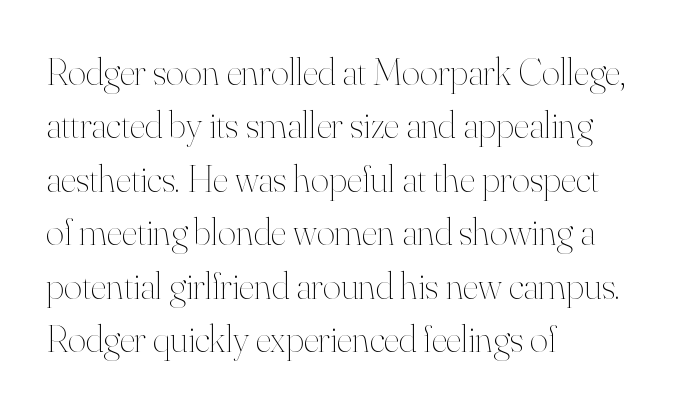
Q: Is the text bold? A: No.
Q: Is the text italic (slanted)? A: No, it is upright.
Q: Is the text underlined? A: No.
Q: How is the paragraph aligned? A: Left-aligned.
Q: Is the spacing between letters normal or unusually wide? A: Normal.
Q: Is the spacing between lines tight, normal or loose? A: Normal.
Q: Width (condensed, normal, or wide)? A: Normal.
Q: Stroke contrast? A: High.
Q: x-height? A: Small.
Q: Monospaced? A: No.
